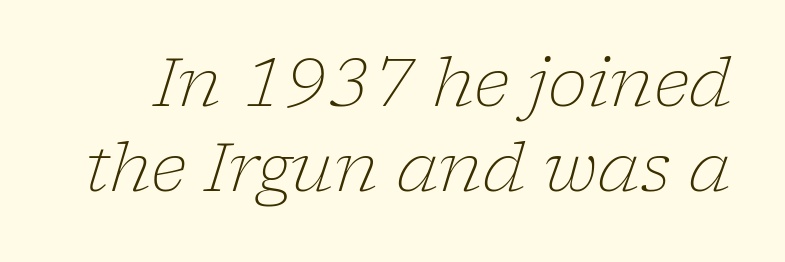
{"serif": "yes", "italic": "yes", "lean": "right", "slant_degrees": 17, "bold": "no", "weight": "light", "width": "normal", "stroke_contrast": "low", "x_height": "medium", "monospaced": "no", "underline": "no", "line_spacing": "normal", "line_spacing_ratio": 1.27, "letter_spacing": "normal", "letter_spacing_em": 0.0, "glyph_px": 67}
